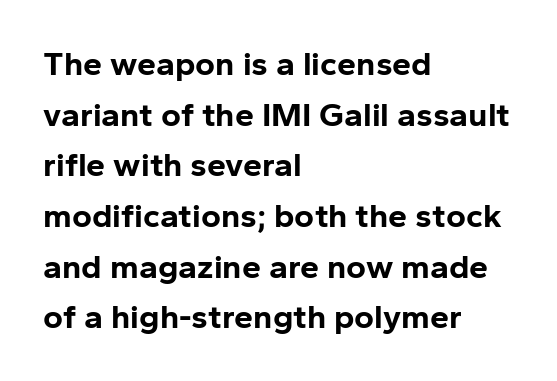
Regarding serifs, this sample does without them. This is the regular roman posture of the typeface. In terms of letterspacing, this is plain default setting. This sample is left-justified, so line endings fall wherever the words run out. The rendering uses natural spacing where letterforms have individual widths.
